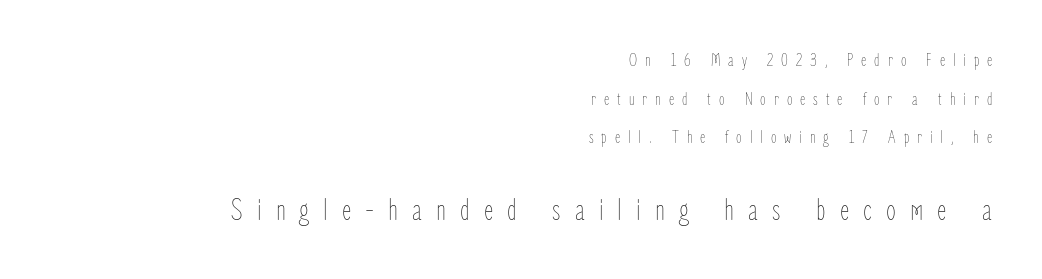
Alignment: flush right. In terms of letterspacing, this is a distinctly airy, spread setting. Looks like regular typesetting: each glyph gets only the width it needs. The space between consecutive lines is lavish. It's the straight-up-and-down kind of type.
